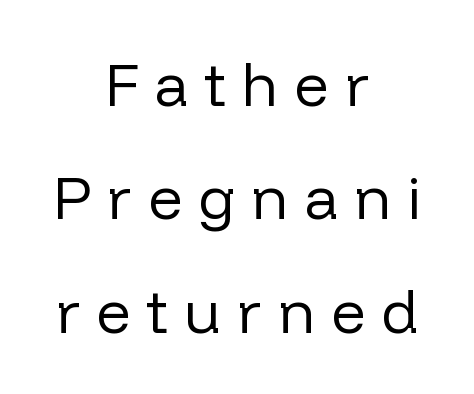
Between one letter and the next there's a generous, obvious gap. Here the designer chose a conventional face with non-uniform glyph widths. Weight: regular or lighter. You can tell from the bare stems that sans-serif type was used. The typography opts for an upright posture over an oblique one.
